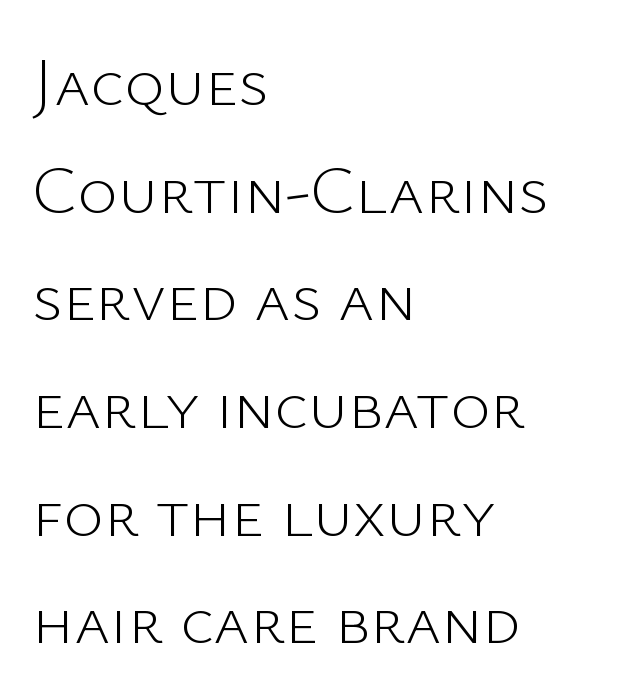
Q: Is the text bold? A: No.
Q: Is the text italic (slanted)? A: No, it is upright.
Q: Is the typeface a serif or a sans-serif typeface? A: Sans-serif.
Q: Is the text underlined? A: No.
Q: How is the paragraph aligned? A: Left-aligned.
Q: Is the spacing between letters normal or unusually wide? A: Normal.
Q: Is the spacing between lines tight, normal or loose? A: Normal.
Q: Width (condensed, normal, or wide)? A: Normal.
Q: Stroke contrast? A: Low.
Q: x-height? A: Medium.
Q: Monospaced? A: No.
